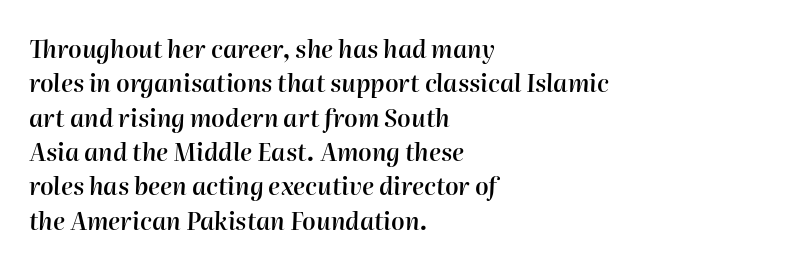
{"italic": "yes", "lean": "right", "slant_degrees": 2, "bold": "semi", "underline": "no", "align": "left", "line_spacing": "normal", "line_spacing_ratio": 1.43, "letter_spacing": "normal", "letter_spacing_em": 0.0, "glyph_px": 24}
